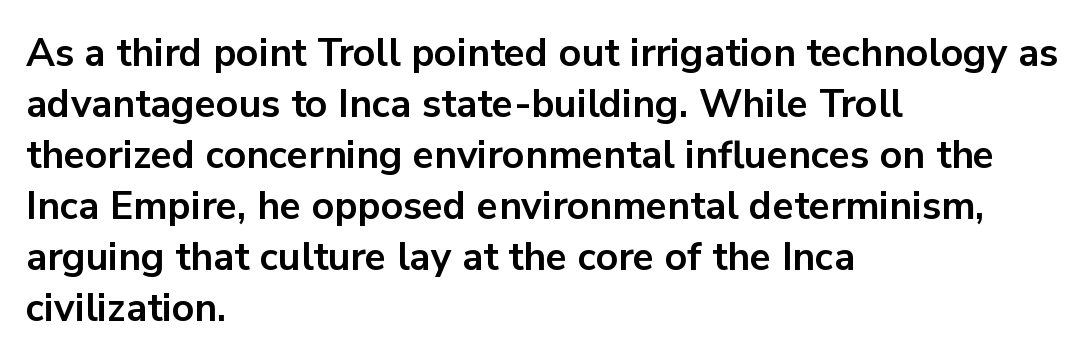
Q: Is the text bold? A: Yes.
Q: Is the text italic (slanted)? A: No, it is upright.
Q: Is the typeface a serif or a sans-serif typeface? A: Sans-serif.
Q: Is the text underlined? A: No.
Q: How is the paragraph aligned? A: Left-aligned.
Q: Is the spacing between letters normal or unusually wide? A: Normal.
Q: Is the spacing between lines tight, normal or loose? A: Normal.
Q: Width (condensed, normal, or wide)? A: Normal.
Q: Stroke contrast? A: Low.
Q: x-height? A: Medium.
Q: Monospaced? A: No.
